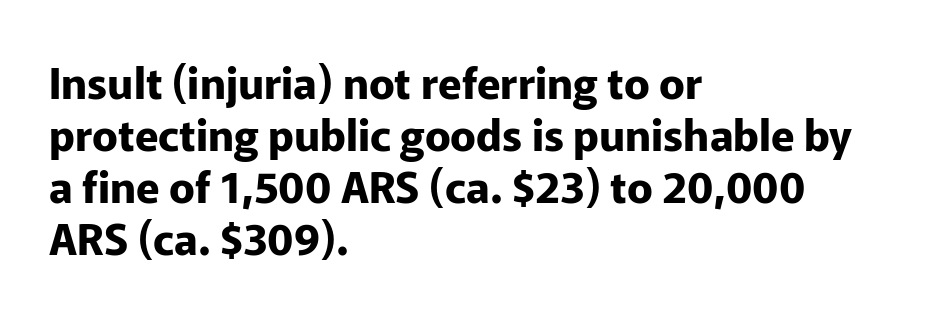
{"serif": "no", "italic": "no", "bold": "yes", "weight": "bold", "width": "normal", "stroke_contrast": "low", "x_height": "medium", "monospaced": "no", "underline": "no", "align": "left", "line_spacing_ratio": 1.21, "letter_spacing": "normal", "letter_spacing_em": 0.0, "glyph_px": 43}
